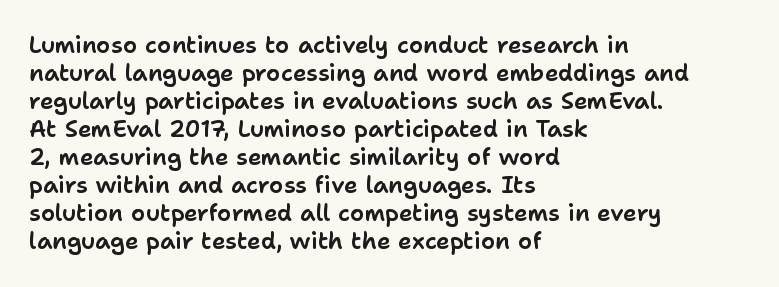
The image shows 23 px text type, upright; set left-aligned, line spacing 1.22x, normal letter spacing, not underlined.
